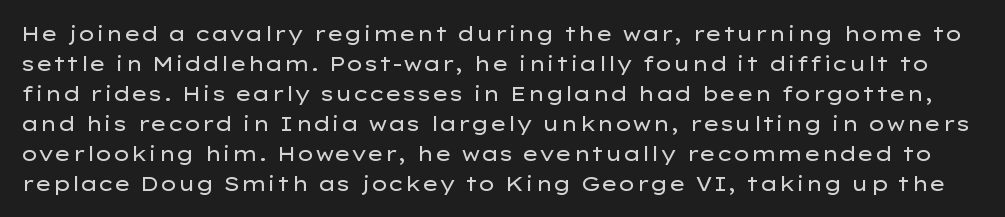
Q: Is the text bold? A: No.
Q: Is the text italic (slanted)? A: No, it is upright.
Q: Is the text underlined? A: No.
Q: Is the spacing between letters normal or unusually wide? A: Normal.
Q: Is the spacing between lines tight, normal or loose? A: Normal.
